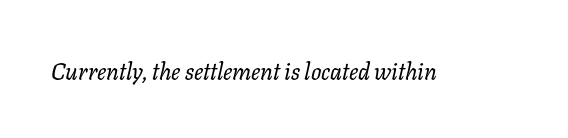
{"italic": "yes", "lean": "right", "slant_degrees": 11, "bold": "no", "underline": "no", "letter_spacing": "normal", "letter_spacing_em": 0.0, "glyph_px": 23}
